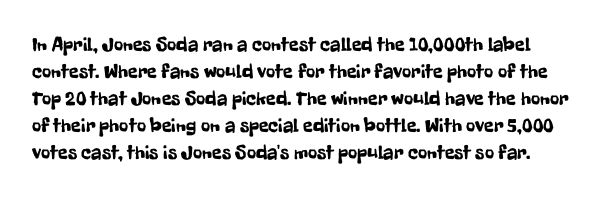
Q: Is the text italic (slanted)? A: No, it is upright.
Q: Is the text underlined? A: No.
Q: Is the spacing between letters normal or unusually wide? A: Normal.
Q: Is the spacing between lines tight, normal or loose? A: Normal.
